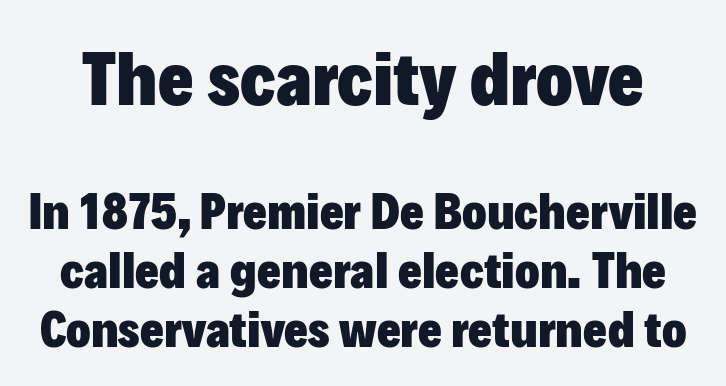
Note the varied advance widths — an 'i' is clearly narrower than an 'm'. No italicization has been applied; the sample stays upright. Caption: bold face, heavy strokes. There is no visible air inserted between adjacent glyphs.
